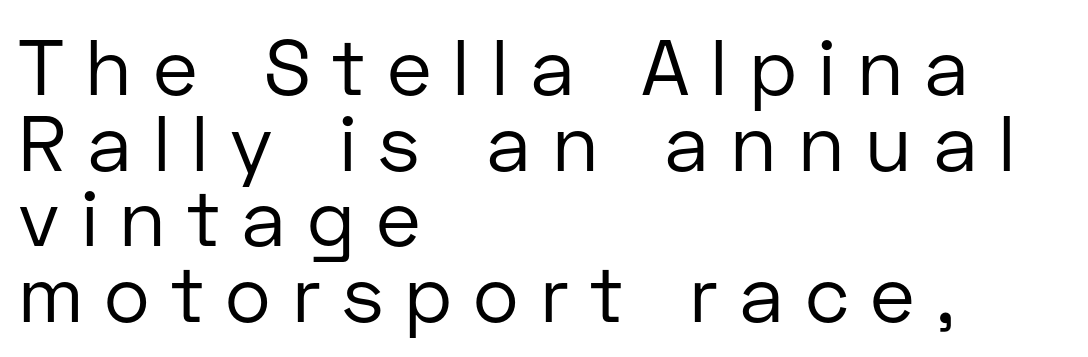
{"serif": "no", "italic": "no", "bold": "no", "weight": "regular", "width": "normal", "stroke_contrast": "low", "x_height": "medium", "monospaced": "no", "underline": "no", "align": "left", "line_spacing": "tight", "line_spacing_ratio": 0.97, "letter_spacing": "wide", "letter_spacing_em": 0.27, "glyph_px": 78}
